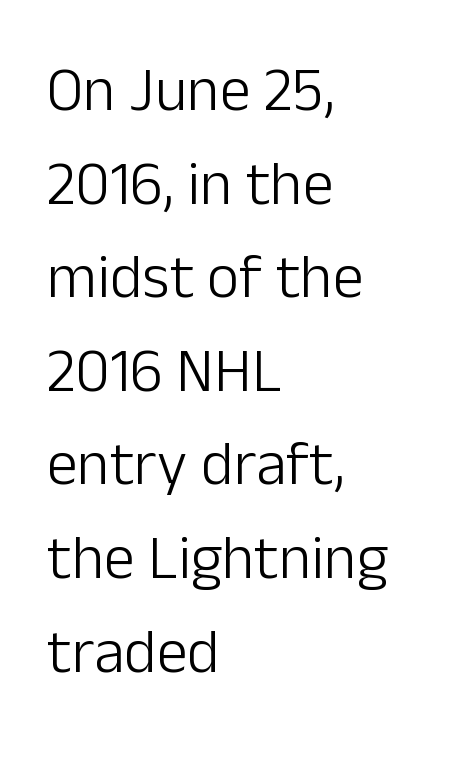
Q: Is the text bold? A: No.
Q: Is the text italic (slanted)? A: No, it is upright.
Q: Is the typeface a serif or a sans-serif typeface? A: Sans-serif.
Q: Is the text underlined? A: No.
Q: How is the paragraph aligned? A: Left-aligned.
Q: Is the spacing between letters normal or unusually wide? A: Normal.
Q: Is the spacing between lines tight, normal or loose? A: Normal.
Q: Width (condensed, normal, or wide)? A: Normal.
Q: Stroke contrast? A: Low.
Q: x-height? A: Medium.
Q: Monospaced? A: No.
